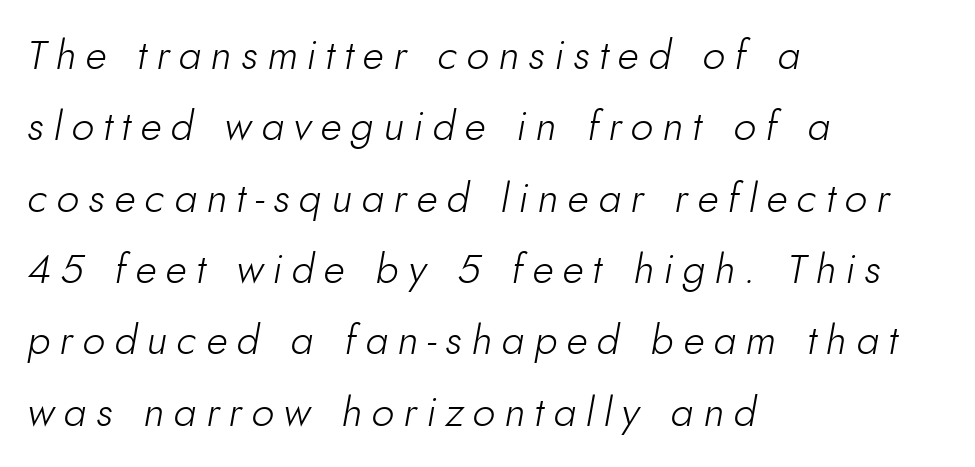
Would a proofreader flag this as italicized? Yes. The typeface has the unassuming heft of standard copy or less. Reading down the block, your eye returns to a fixed left position each line. The rendering inserts visible extra space after every character. You could not count columns in this text — the font is proportionally spaced. Each row of text sits above clean, open space.
